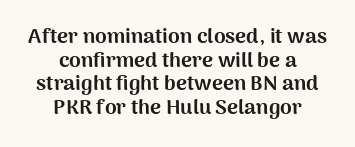
Q: Is the text bold? A: Yes.
Q: Is the text italic (slanted)? A: No, it is upright.
Q: Is the text underlined? A: No.
Q: How is the paragraph aligned? A: Centered.
Q: Is the spacing between letters normal or unusually wide? A: Normal.
Q: Is the spacing between lines tight, normal or loose? A: Tight.
